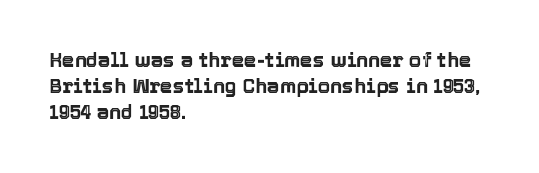
Rows of type keep a routine distance in the vertical direction. Designer's note — italics off, roman on. These lines stack with their left ends in a neat column. You could call the tracking neutral — neither tight nor loose. Each row of text sits above clean, open space.
